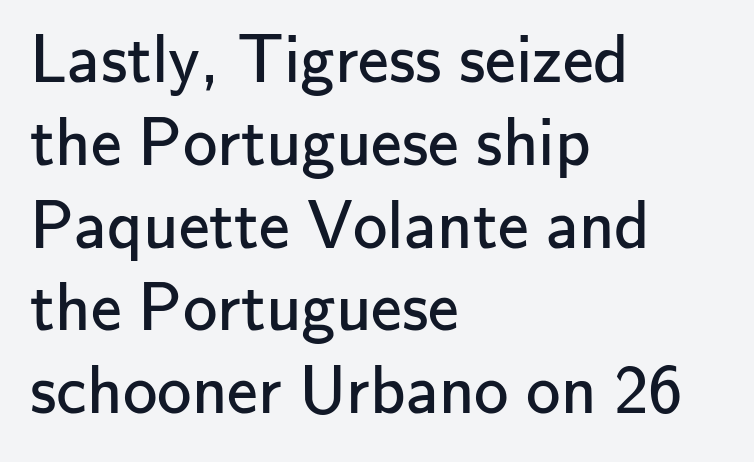
Layout note: lines flush left. The cut favours lightness, reaching ordinary text weight at its darkest. Standard letterfit; no display-style spreading of the glyphs. The passage shown is typeset with a sans-serif family.
